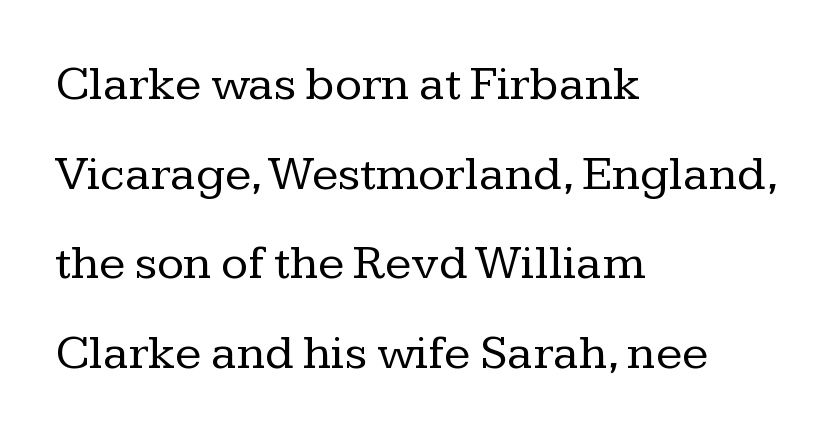
{"serif": "yes", "italic": "no", "bold": "no", "weight": "regular", "width": "normal", "stroke_contrast": "low", "x_height": "medium", "monospaced": "no", "underline": "no", "align": "left", "line_spacing_ratio": 1.83, "letter_spacing": "normal", "letter_spacing_em": 0.0, "glyph_px": 49}
